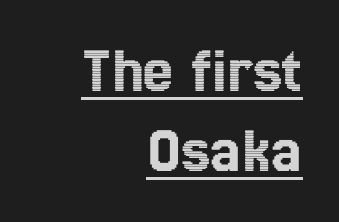
The image shows 67 px condensed type, upright; set right-aligned, line spacing 1.19x, normal letter spacing, underlined; a medium x-height.
